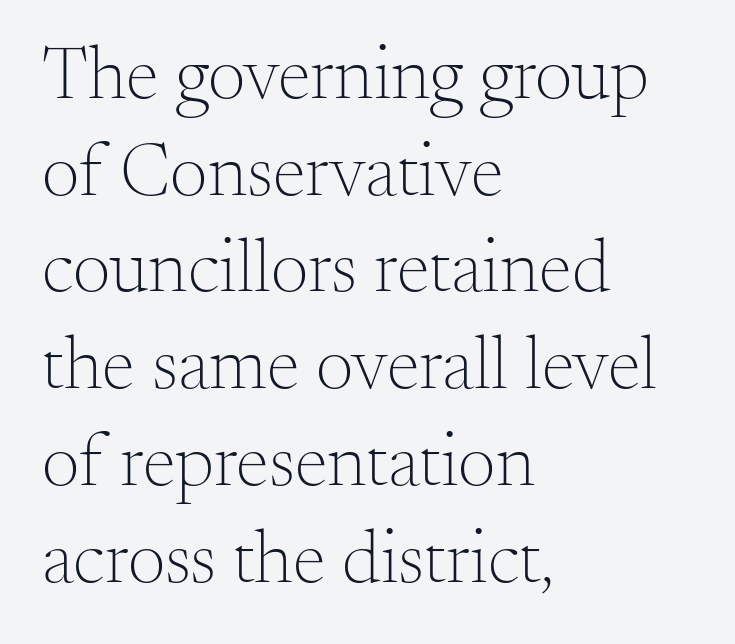
The image shows 75 px light serif type, upright; set left-aligned, normal line spacing (1.29x), normal letter spacing, not underlined; medium stroke contrast and a small x-height.
